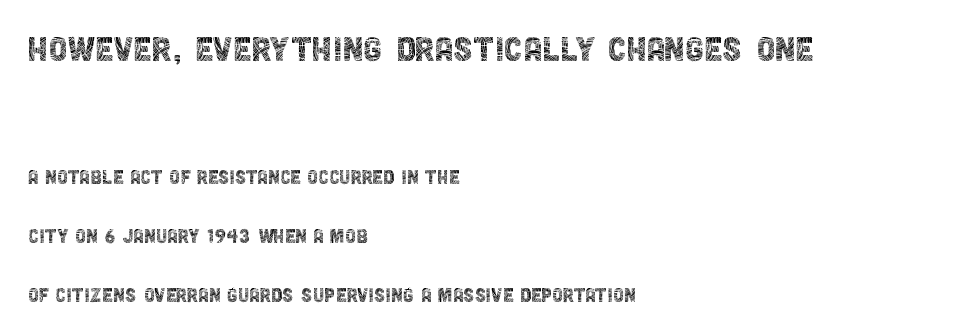
Q: Is the text bold? A: No.
Q: Is the text italic (slanted)? A: No, it is upright.
Q: Is the typeface a serif or a sans-serif typeface? A: Sans-serif.
Q: Is the text underlined? A: No.
Q: How is the paragraph aligned? A: Left-aligned.
Q: Is the spacing between letters normal or unusually wide? A: Normal.
Q: Is the spacing between lines tight, normal or loose? A: Loose.
Q: Which block of text is set in a larger size, the first (top) or the second (bottom)? A: The first (top) one.
Q: Width (condensed, normal, or wide)? A: Condensed.
Q: x-height? A: Large.
Q: Monospaced? A: No.
